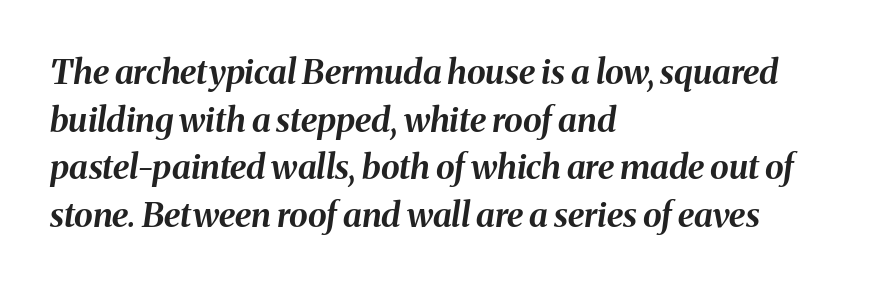
Q: Is the text bold? A: Yes.
Q: Is the text italic (slanted)? A: Yes, it leans right by about 8 degrees.
Q: Is the text underlined? A: No.
Q: How is the paragraph aligned? A: Left-aligned.
Q: Is the spacing between letters normal or unusually wide? A: Normal.
Q: Is the spacing between lines tight, normal or loose? A: Normal.
Q: Width (condensed, normal, or wide)? A: Normal.
Q: Stroke contrast? A: Medium.
Q: x-height? A: Medium.
Q: Monospaced? A: No.
